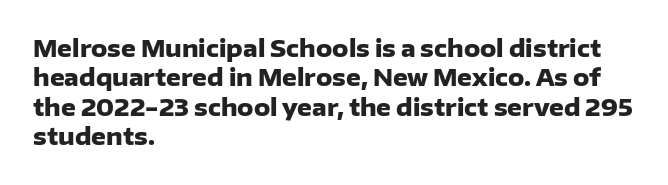
{"italic": "no", "bold": "yes", "underline": "no", "align": "left", "line_spacing": "normal", "line_spacing_ratio": 1.28, "letter_spacing": "normal", "letter_spacing_em": 0.0, "glyph_px": 23}
